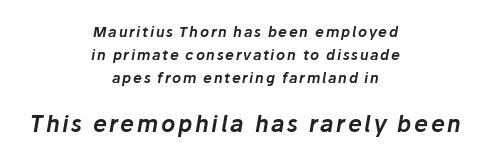
Q: Is the text italic (slanted)? A: Yes, it leans right by about 10 degrees.
Q: Is the text underlined? A: No.
Q: How is the paragraph aligned? A: Centered.
Q: Is the spacing between lines tight, normal or loose? A: Normal.
Q: Which block of text is set in a larger size, the first (top) or the second (bottom)? A: The second (bottom) one.
